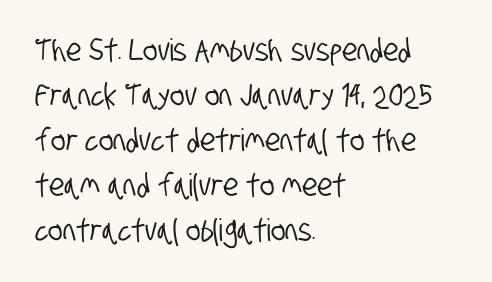
Q: Is the typeface a serif or a sans-serif typeface? A: Sans-serif.
Q: Is the text underlined? A: No.
Q: How is the paragraph aligned? A: Left-aligned.
Q: Is the spacing between letters normal or unusually wide? A: Normal.
Q: Is the spacing between lines tight, normal or loose? A: Normal.
Q: Width (condensed, normal, or wide)? A: Condensed.
Q: Stroke contrast? A: Low.
Q: x-height? A: Large.
Q: Monospaced? A: No.
